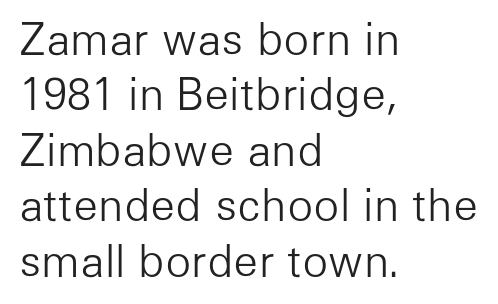
Q: Is the text bold? A: No.
Q: Is the text italic (slanted)? A: No, it is upright.
Q: Is the typeface a serif or a sans-serif typeface? A: Sans-serif.
Q: Is the text underlined? A: No.
Q: How is the paragraph aligned? A: Left-aligned.
Q: Is the spacing between letters normal or unusually wide? A: Normal.
Q: Is the spacing between lines tight, normal or loose? A: Normal.
Q: Width (condensed, normal, or wide)? A: Normal.
Q: Stroke contrast? A: Low.
Q: x-height? A: Medium.
Q: Monospaced? A: No.
